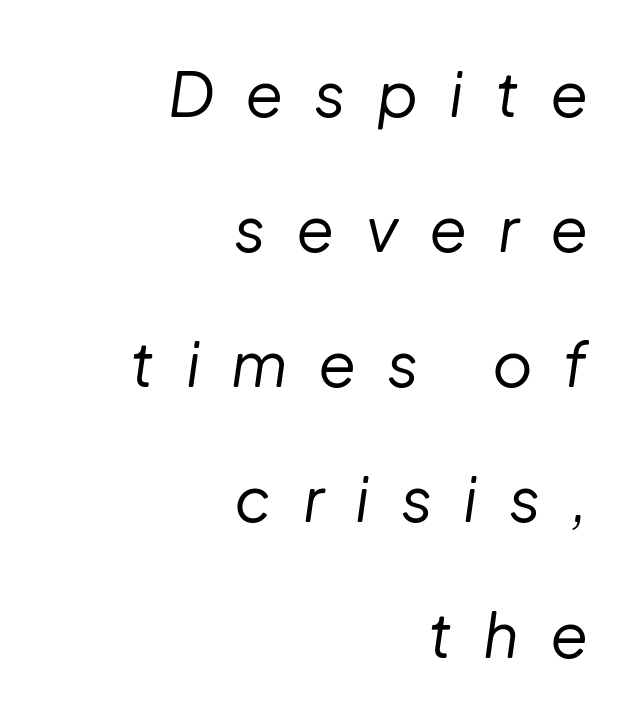
The image shows 62 px regular-weight type, italic (leaning right); set right-aligned, loose line spacing (2.18x), unusually wide letter spacing (+0.5 em), not underlined; low stroke contrast and a medium x-height.
